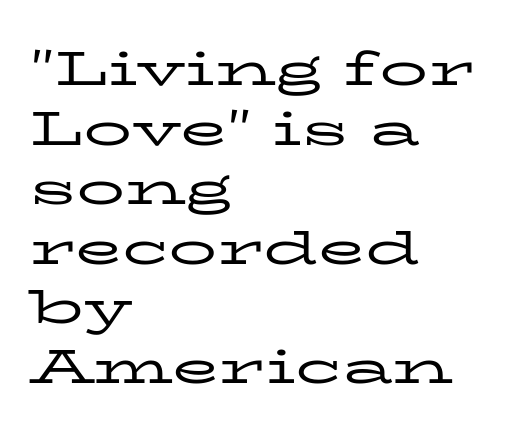
Every stem runs plumb, perpendicular to the baseline. You could call the tracking neutral — neither tight nor loose. A typesetter would label this face a serif. The foot of each line stays bare and open. Stroke mass is kept to a normal reading level or below.
